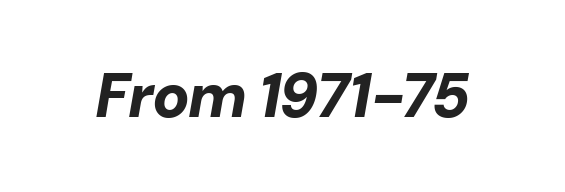
No word sits above an underline. The type is set solid horizontally, with unmodified tracking. Pretty heavy lettering here — definitely bold. The passage shown is typed in a proportional face where columns would drift. Characters are canted at an angle relative to the baseline's perpendicular.
